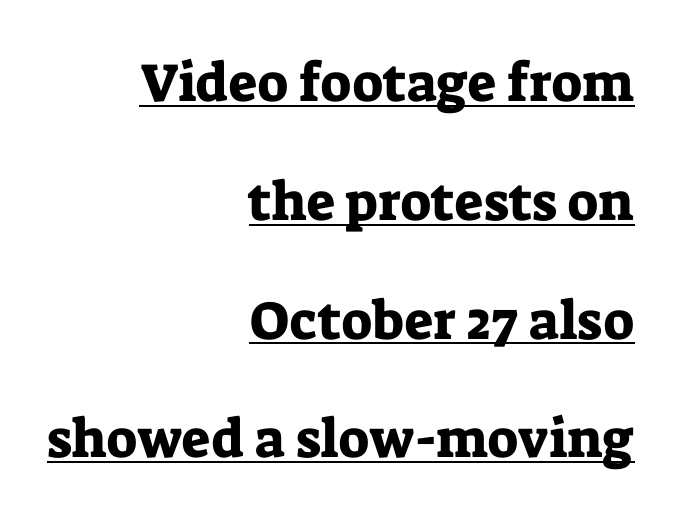
{"serif": "yes", "italic": "no", "width": "normal", "stroke_contrast": "low", "x_height": "medium", "monospaced": "no", "underline": "yes", "align": "right", "line_spacing": "loose", "line_spacing_ratio": 2.2, "letter_spacing": "normal", "letter_spacing_em": 0.0, "glyph_px": 54}
